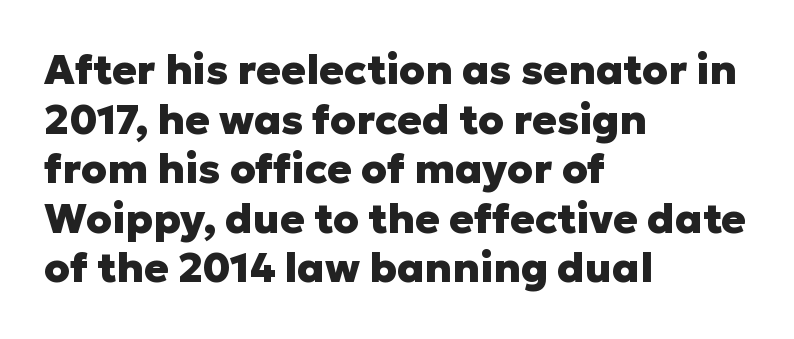
{"serif": "no", "italic": "no", "bold": "yes", "weight": "heavy", "width": "normal", "stroke_contrast": "low", "x_height": "medium", "monospaced": "no", "underline": "no", "align": "left", "line_spacing_ratio": 1.21, "letter_spacing": "normal", "letter_spacing_em": 0.0, "glyph_px": 41}
